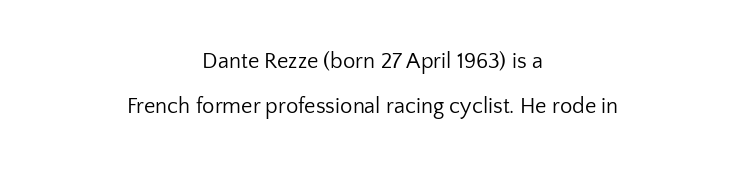
The lettering holds an erect, upright posture throughout. The type is set solid horizontally, with unmodified tracking. The glyphs are unaccompanied by any horizontal stroke below them. Compared with typical paragraphs, the rows here are farther apart. Weight class: somewhere from thin through regular. The setting favours the middle, as headings and verse often do.
